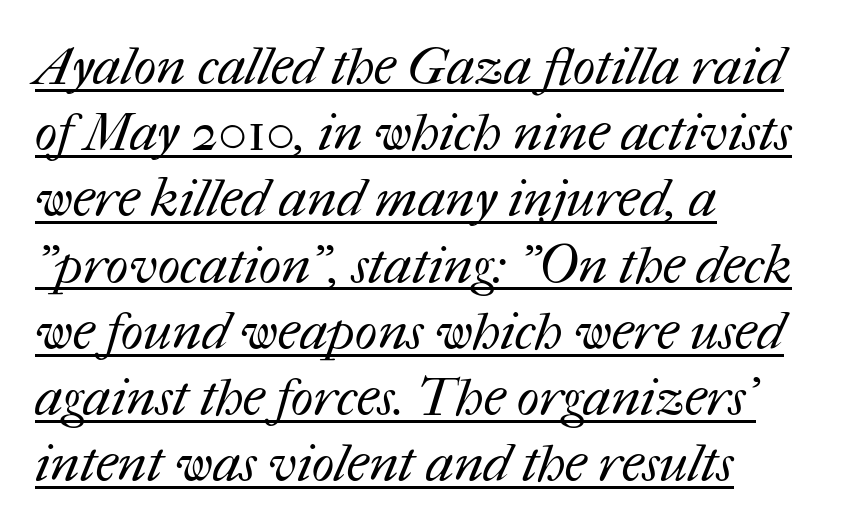
Q: Is the text bold? A: No.
Q: Is the text underlined? A: Yes.
Q: How is the paragraph aligned? A: Left-aligned.
Q: Is the spacing between letters normal or unusually wide? A: Normal.
Q: Is the spacing between lines tight, normal or loose? A: Normal.
Q: Width (condensed, normal, or wide)? A: Normal.
Q: Stroke contrast? A: Medium.
Q: x-height? A: Medium.
Q: Monospaced? A: No.
